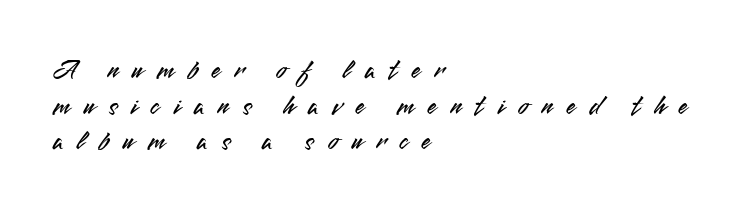
Q: Is the text italic (slanted)? A: Yes.
Q: Is the text underlined? A: No.
Q: How is the paragraph aligned? A: Left-aligned.
Q: Is the spacing between letters normal or unusually wide? A: Unusually wide.
Q: Is the spacing between lines tight, normal or loose? A: Normal.
